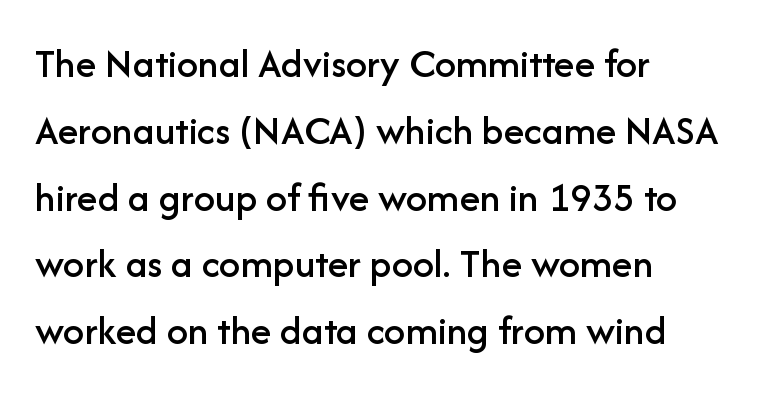
The image shows 42 px sans-serif type, upright; set left-aligned, normal line spacing (1.59x), normal letter spacing, not underlined; low stroke contrast and a medium x-height.
